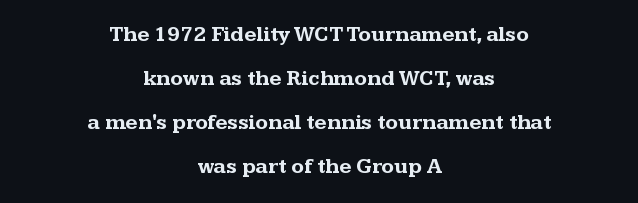
Notice the wide empty band between every row — that's loose leading. The gap between lines stays unmarked. This rendering leaves character spacing at its baseline value. Each glyph is drawn with heavy, bold strokes. Compared with a flush-left layout, this one balances lines on the center instead. It's the straight-up-and-down kind of type.
